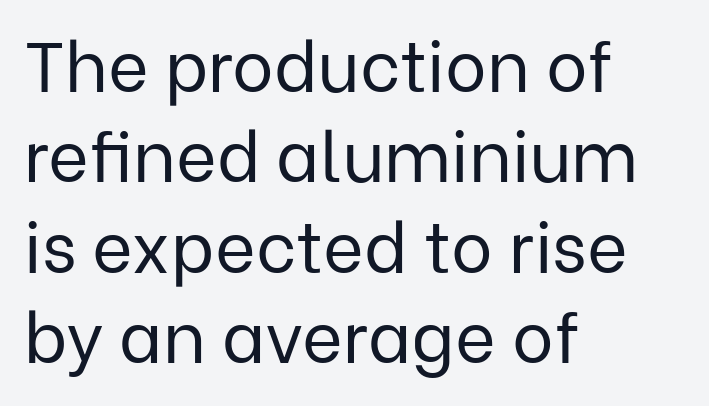
Think of a printed novel: that variable character pitch is what you see here. The vertical gap from one line to the next is medium. The space beneath each line is pristine and unruled. Nope, not italic — everything's standing straight. The passage shown is not bold in any degree. Standard letterfit; no display-style spreading of the glyphs.
